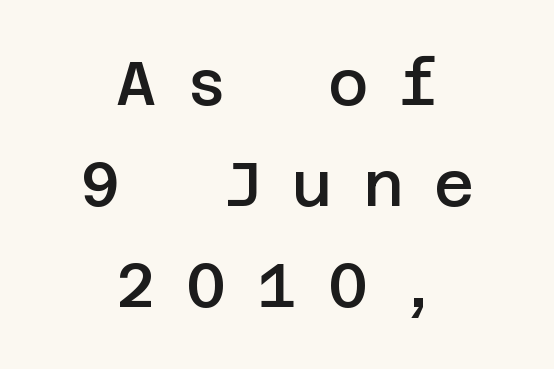
Look at the stroke-to-counter ratio: somewhat heavy, a semibold. This sample is center-justified, so both line endings float freely. Ordinary non-slanted type is in use. Honestly, the row spacing looks completely unremarkable. These lines have a slow, spaced-out rhythm from letter to letter.
